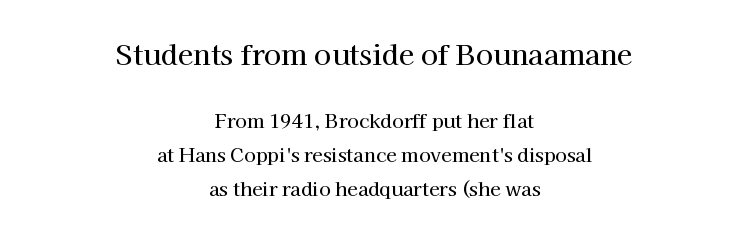
The image shows 28 px serif type, upright; set centered, line spacing 1.8x, normal letter spacing, not underlined; the first (top) block is 1.47x larger; high stroke contrast and a medium x-height.
